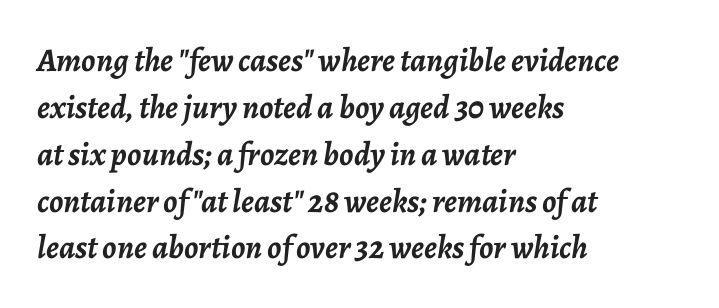
Q: Is the text bold? A: Yes.
Q: Is the text italic (slanted)? A: Yes, it leans right by about 7 degrees.
Q: Is the text underlined? A: No.
Q: How is the paragraph aligned? A: Left-aligned.
Q: Is the spacing between letters normal or unusually wide? A: Normal.
Q: Is the spacing between lines tight, normal or loose? A: Normal.
Q: Width (condensed, normal, or wide)? A: Normal.
Q: Stroke contrast? A: Low.
Q: x-height? A: Medium.
Q: Monospaced? A: No.
